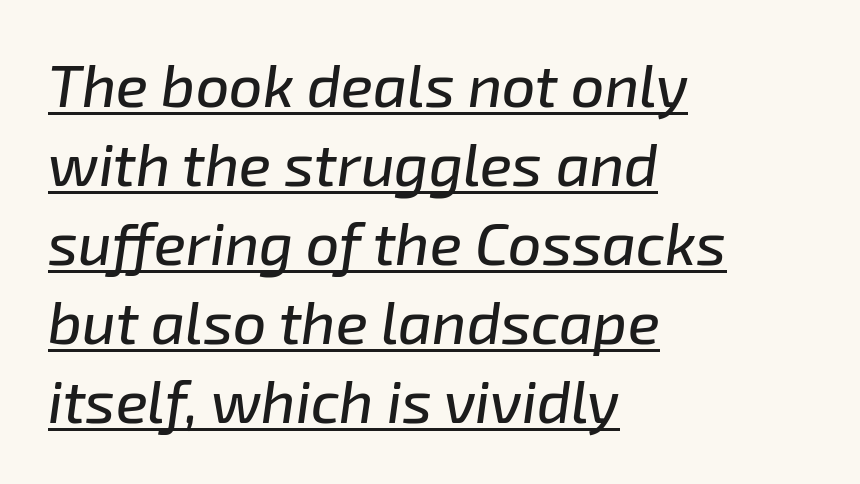
The image shows 59 px text type, italic (leaning right); set left-aligned, normal line spacing (1.34x), normal letter spacing, underlined; low stroke contrast and a medium x-height.
